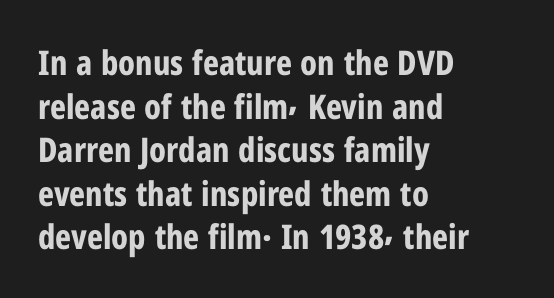
{"serif": "no", "italic": "no", "bold": "yes", "weight": "bold", "width": "condensed", "stroke_contrast": "low", "x_height": "medium", "monospaced": "no", "underline": "no", "align": "left", "line_spacing": "normal", "line_spacing_ratio": 1.28, "letter_spacing": "normal", "letter_spacing_em": 0.0, "glyph_px": 34}
